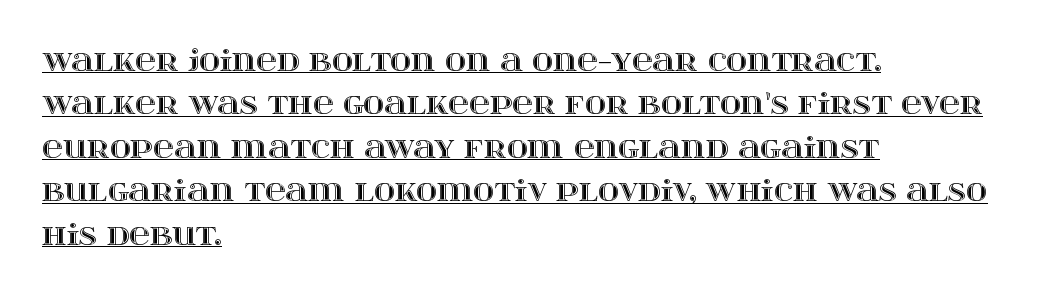
Rows of type keep a routine distance in the vertical direction. Beneath each row of characters lies a ruled line. These lines are rendered in a variable-pitch font. Letter spacing: default. Reading down the block, your eye returns to a fixed left position each line. Notice how the stems are strictly vertical — no italics here.
